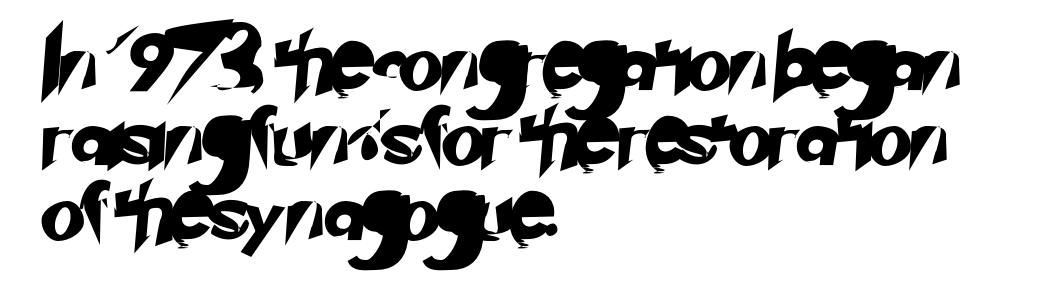
{"serif": "no", "width": "normal", "stroke_contrast": "low", "x_height": "small", "monospaced": "no", "underline": "no", "align": "left", "line_spacing": "normal", "line_spacing_ratio": 1.32, "letter_spacing": "normal", "letter_spacing_em": 0.0, "glyph_px": 57}
